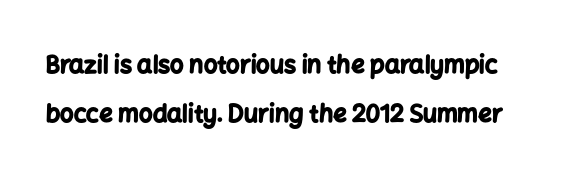
{"italic": "no", "bold": "yes", "underline": "no", "line_spacing": "loose", "line_spacing_ratio": 2.04, "letter_spacing": "normal", "letter_spacing_em": 0.0, "glyph_px": 24}
